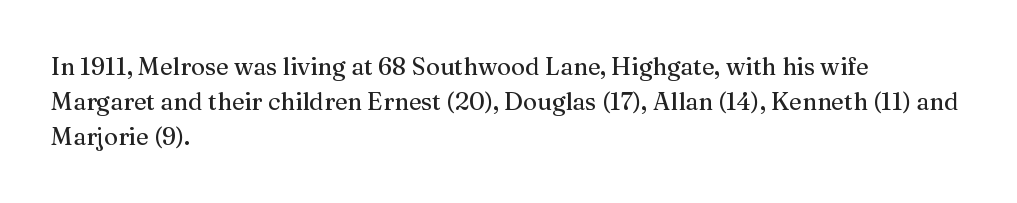
The image shows 24 px text type, upright; set left-aligned, normal line spacing (1.45x), normal letter spacing, not underlined.
